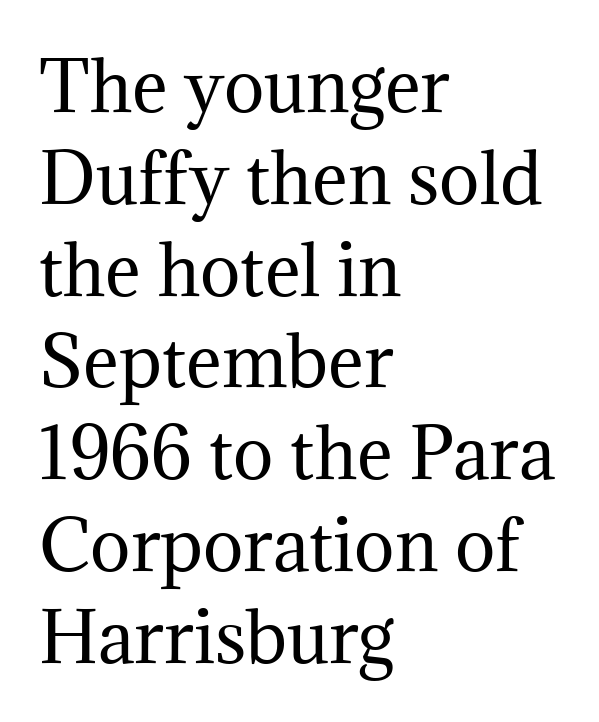
{"serif": "yes", "italic": "no", "bold": "no", "weight": "regular", "width": "normal", "stroke_contrast": "medium", "x_height": "medium", "monospaced": "no", "underline": "no", "align": "left", "line_spacing": "normal", "line_spacing_ratio": 1.35, "letter_spacing": "normal", "letter_spacing_em": 0.0, "glyph_px": 68}
